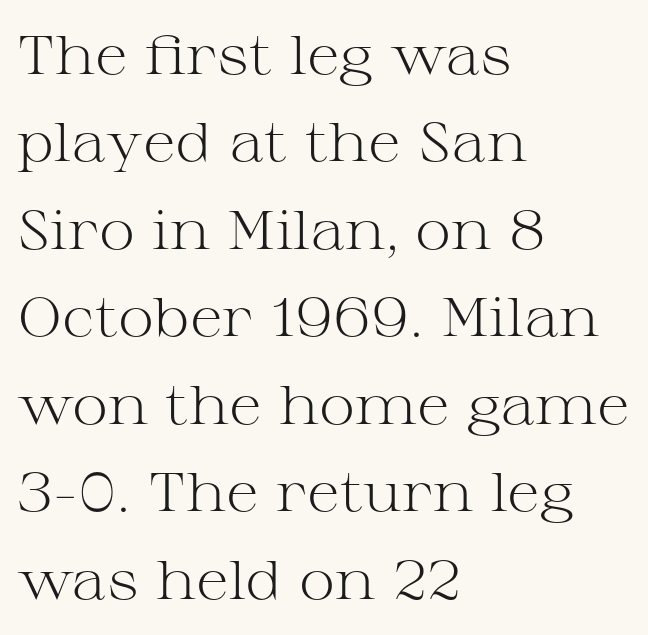
Q: Is the text bold? A: No.
Q: Is the text italic (slanted)? A: No, it is upright.
Q: Is the typeface a serif or a sans-serif typeface? A: Serif.
Q: Is the text underlined? A: No.
Q: How is the paragraph aligned? A: Left-aligned.
Q: Is the spacing between letters normal or unusually wide? A: Normal.
Q: Is the spacing between lines tight, normal or loose? A: Normal.
Q: Width (condensed, normal, or wide)? A: Wide.
Q: Stroke contrast? A: Medium.
Q: x-height? A: Medium.
Q: Monospaced? A: No.
